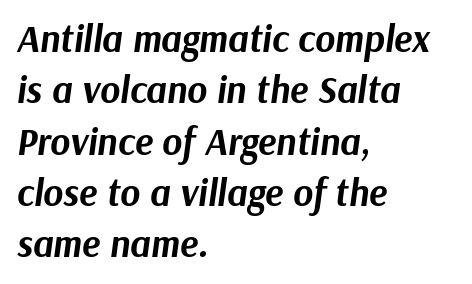
{"italic": "yes", "lean": "right", "slant_degrees": 9, "bold": "yes", "weight": "bold", "width": "normal", "stroke_contrast": "medium", "x_height": "medium", "monospaced": "no", "underline": "no", "align": "left", "line_spacing": "normal", "line_spacing_ratio": 1.35, "letter_spacing": "normal", "letter_spacing_em": 0.0, "glyph_px": 38}
